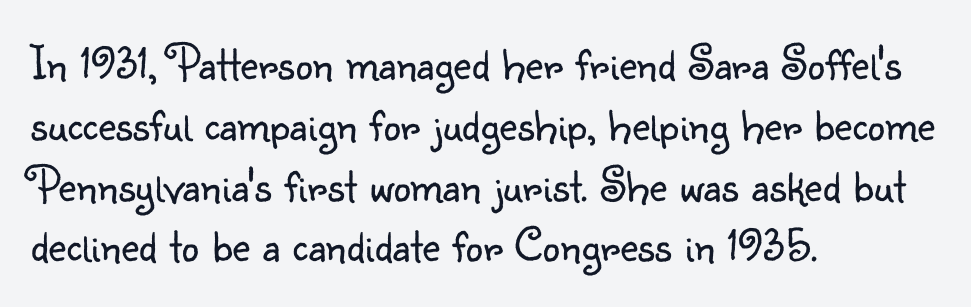
The image shows 49 px light sans-serif type, upright; set left-aligned, line spacing 1.24x, normal letter spacing, not underlined; low stroke contrast and a small x-height.
